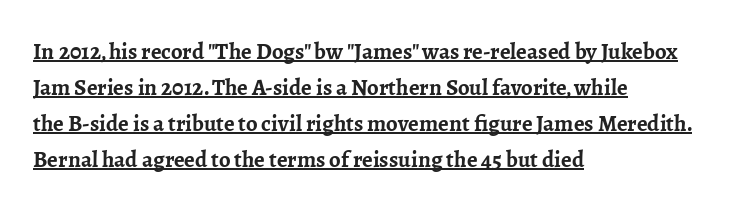
Glyph-to-glyph distance matches everyday printed text. The face used here has the dense, thick strokes of a bold. Rendered with straight, roman letterforms. Is the block centered? No — it sits flush against the left margin.
